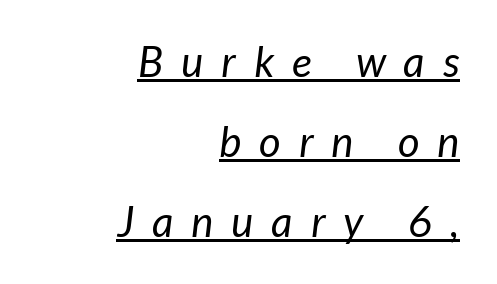
{"serif": "no", "bold": "no", "weight": "regular", "width": "normal", "stroke_contrast": "low", "x_height": "medium", "monospaced": "no", "underline": "yes", "align": "right", "line_spacing": "loose", "line_spacing_ratio": 1.91, "letter_spacing": "wide", "letter_spacing_em": 0.43, "glyph_px": 42}
